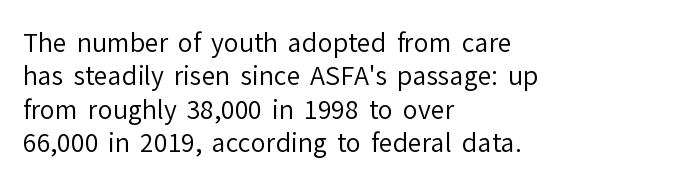
{"italic": "no", "bold": "no", "underline": "no", "align": "left", "line_spacing": "normal", "line_spacing_ratio": 1.34, "letter_spacing": "normal", "letter_spacing_em": 0.0, "glyph_px": 25}
